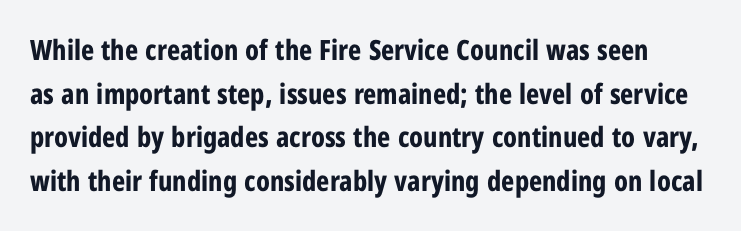
Q: Is the text bold? A: Yes.
Q: Is the text italic (slanted)? A: No, it is upright.
Q: Is the typeface a serif or a sans-serif typeface? A: Sans-serif.
Q: Is the text underlined? A: No.
Q: Is the spacing between letters normal or unusually wide? A: Normal.
Q: Is the spacing between lines tight, normal or loose? A: Normal.
Q: Width (condensed, normal, or wide)? A: Condensed.
Q: Stroke contrast? A: Low.
Q: x-height? A: Medium.
Q: Monospaced? A: No.
